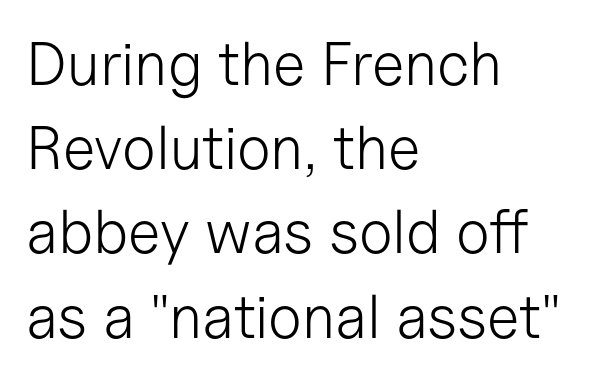
The image shows 61 px light sans-serif type, upright; set left-aligned, normal line spacing (1.38x), normal letter spacing, not underlined; low stroke contrast and a medium x-height.
